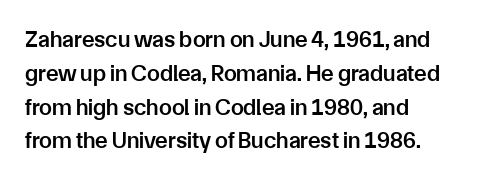
The image shows 23 px text type, upright; set left-aligned, normal line spacing (1.47x), normal letter spacing, not underlined.
